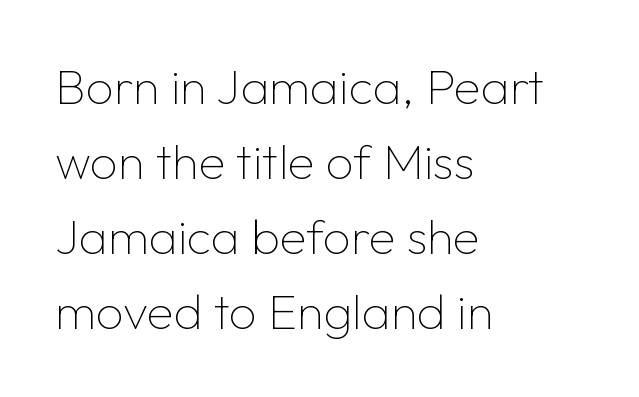
Compared with a typical body face, this is equally light or lighter still. Here the designer chose a conventional face with non-uniform glyph widths. Layout note: lines flush left. Quick note: interline space is typical.
